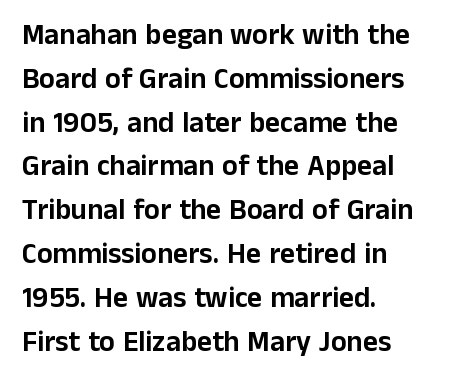
{"serif": "no", "italic": "no", "width": "normal", "stroke_contrast": "low", "x_height": "medium", "monospaced": "no", "underline": "no", "align": "left", "line_spacing": "normal", "line_spacing_ratio": 1.51, "letter_spacing": "normal", "letter_spacing_em": 0.0, "glyph_px": 29}
